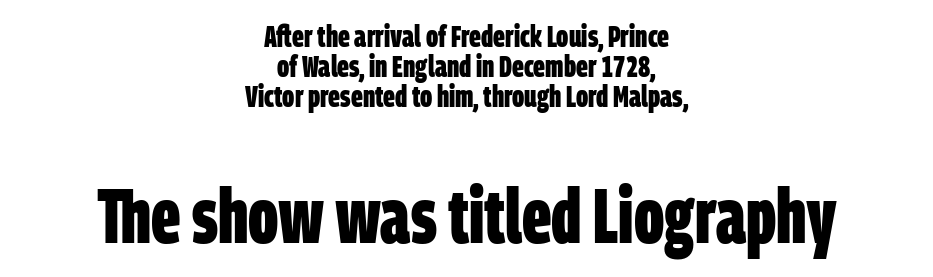
{"serif": "no", "bold": "yes", "weight": "bold", "width": "condensed", "stroke_contrast": "low", "x_height": "large", "monospaced": "no", "underline": "no", "align": "center", "line_spacing": "tight", "line_spacing_ratio": 0.97, "letter_spacing": "normal", "letter_spacing_em": 0.0, "larger_block": "second", "size_ratio": 2.48, "glyph_px": 77}
